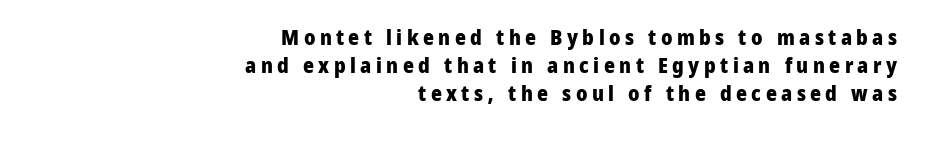
{"italic": "no", "bold": "yes", "underline": "no", "align": "right", "line_spacing": "normal", "line_spacing_ratio": 1.34, "letter_spacing": "wide", "letter_spacing_em": 0.21, "glyph_px": 21}
